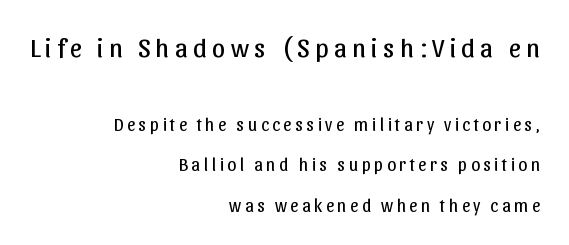
{"italic": "no", "bold": "no", "underline": "no", "align": "right", "line_spacing": "loose", "line_spacing_ratio": 2.26, "larger_block": "first", "size_ratio": 1.5, "glyph_px": 27}
